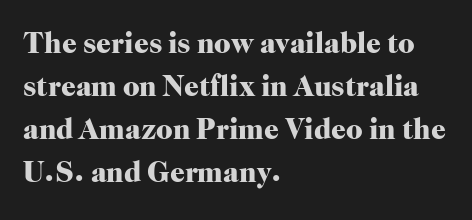
{"serif": "yes", "italic": "no", "bold": "yes", "weight": "heavy", "width": "normal", "stroke_contrast": "high", "x_height": "medium", "monospaced": "no", "underline": "no", "align": "left", "line_spacing": "normal", "line_spacing_ratio": 1.48, "letter_spacing": "normal", "letter_spacing_em": 0.0, "glyph_px": 29}
